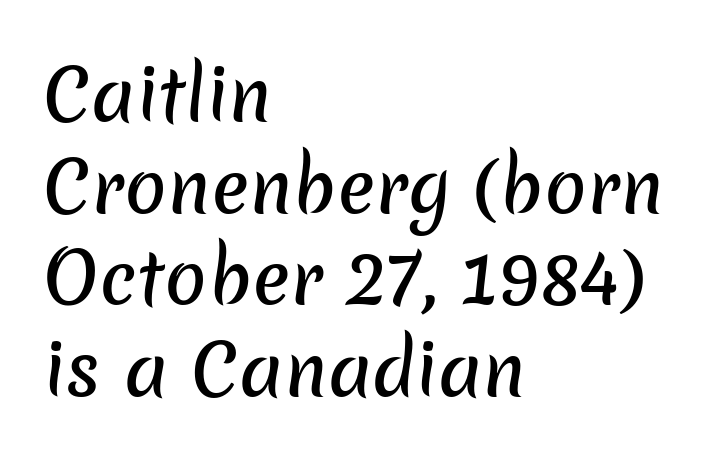
Quick note: underline off. The paragraph shown leans on its left margin. The type family on display is of the sans-serif kind. These lines are rendered in a variable-pitch font. Leading: standard. Glyph-to-glyph distance matches everyday printed text.
